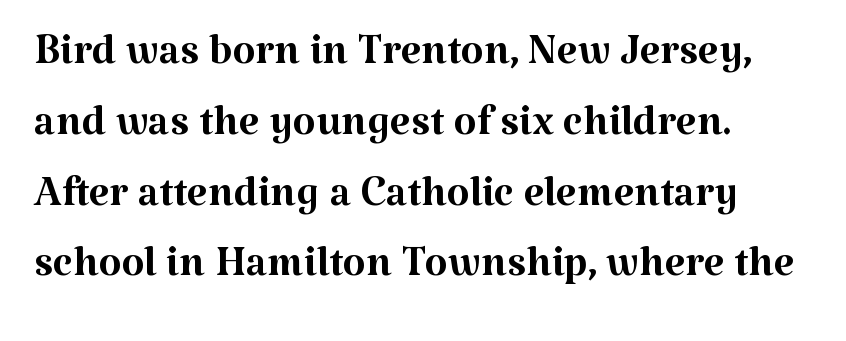
Q: Is the text bold? A: No.
Q: Is the text italic (slanted)? A: No, it is upright.
Q: Is the typeface a serif or a sans-serif typeface? A: Serif.
Q: Is the text underlined? A: No.
Q: How is the paragraph aligned? A: Left-aligned.
Q: Is the spacing between letters normal or unusually wide? A: Normal.
Q: Width (condensed, normal, or wide)? A: Normal.
Q: Stroke contrast? A: Medium.
Q: x-height? A: Medium.
Q: Monospaced? A: No.
